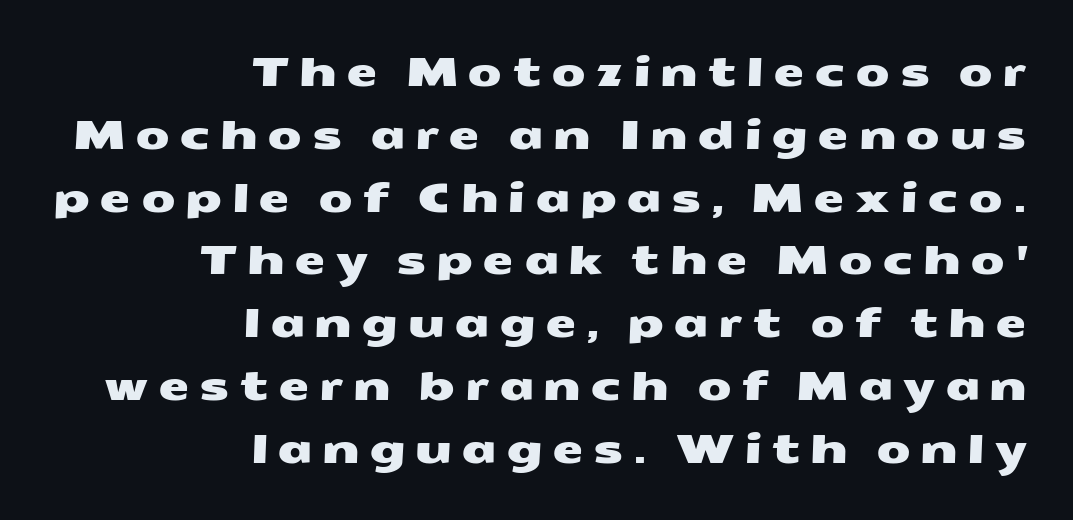
Q: Is the typeface a serif or a sans-serif typeface? A: Sans-serif.
Q: Is the text underlined? A: No.
Q: How is the paragraph aligned? A: Right-aligned.
Q: Is the spacing between letters normal or unusually wide? A: Unusually wide.
Q: Is the spacing between lines tight, normal or loose? A: Normal.
Q: Width (condensed, normal, or wide)? A: Wide.
Q: Stroke contrast? A: Medium.
Q: x-height? A: Medium.
Q: Monospaced? A: No.
